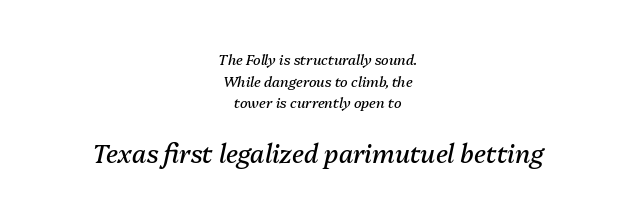
The image shows 25 px text type, italic (leaning right); set centered, normal line spacing (1.55x), normal letter spacing, not underlined; the second (bottom) block is 1.79x larger.
